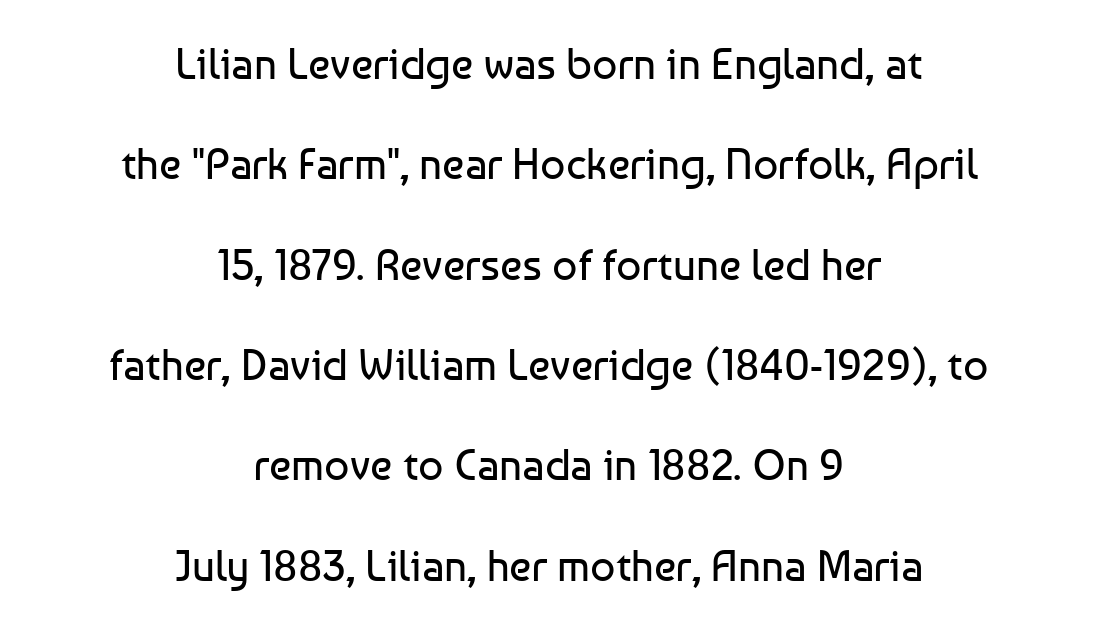
Q: Is the text bold? A: No.
Q: Is the text italic (slanted)? A: No, it is upright.
Q: Is the typeface a serif or a sans-serif typeface? A: Sans-serif.
Q: Is the text underlined? A: No.
Q: How is the paragraph aligned? A: Centered.
Q: Is the spacing between letters normal or unusually wide? A: Normal.
Q: Is the spacing between lines tight, normal or loose? A: Loose.
Q: Width (condensed, normal, or wide)? A: Normal.
Q: Stroke contrast? A: Low.
Q: x-height? A: Medium.
Q: Monospaced? A: No.
